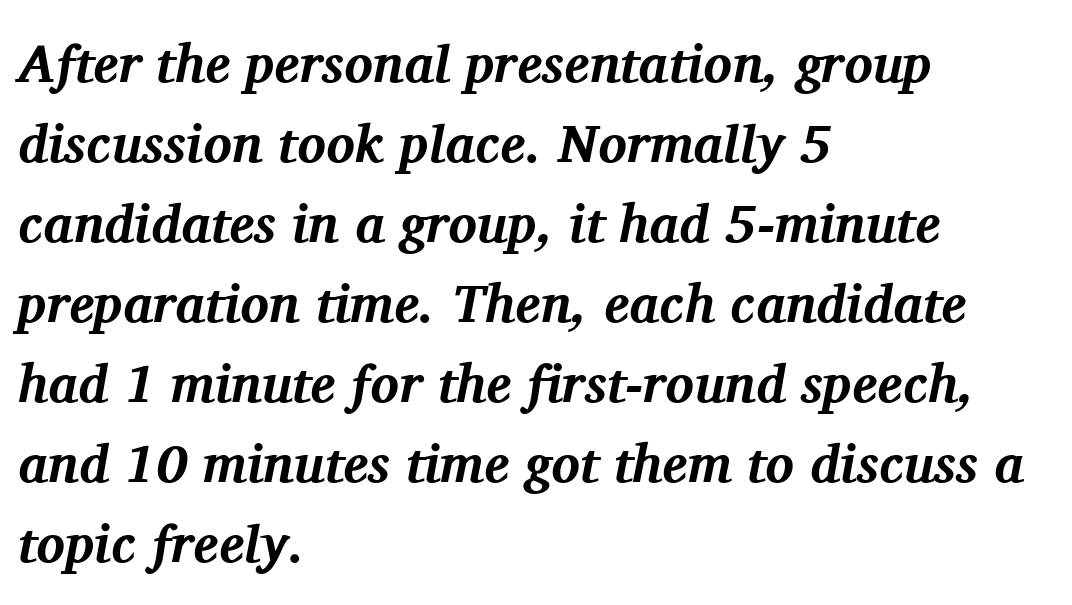
{"serif": "yes", "italic": "yes", "lean": "right", "slant_degrees": 11, "bold": "yes", "weight": "bold", "width": "normal", "stroke_contrast": "medium", "x_height": "medium", "monospaced": "no", "underline": "no", "align": "left", "line_spacing": "normal", "line_spacing_ratio": 1.51, "letter_spacing": "normal", "letter_spacing_em": 0.0, "glyph_px": 53}
